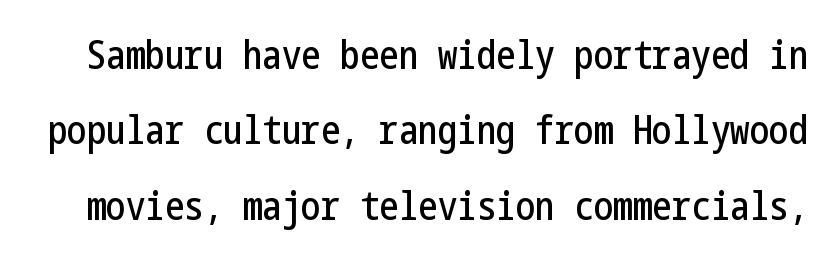
The image shows 39 px condensed sans-serif type, upright; set loose line spacing (1.93x), normal letter spacing, not underlined; low stroke contrast and a medium x-height.
